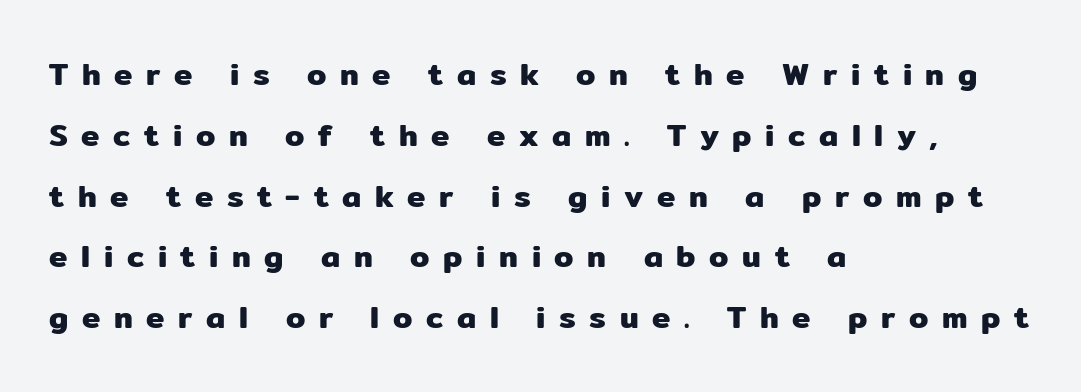
{"serif": "no", "italic": "no", "width": "normal", "stroke_contrast": "low", "x_height": "medium", "monospaced": "no", "underline": "no", "align": "left", "line_spacing": "loose", "line_spacing_ratio": 1.96, "letter_spacing": "wide", "letter_spacing_em": 0.44, "glyph_px": 31}
